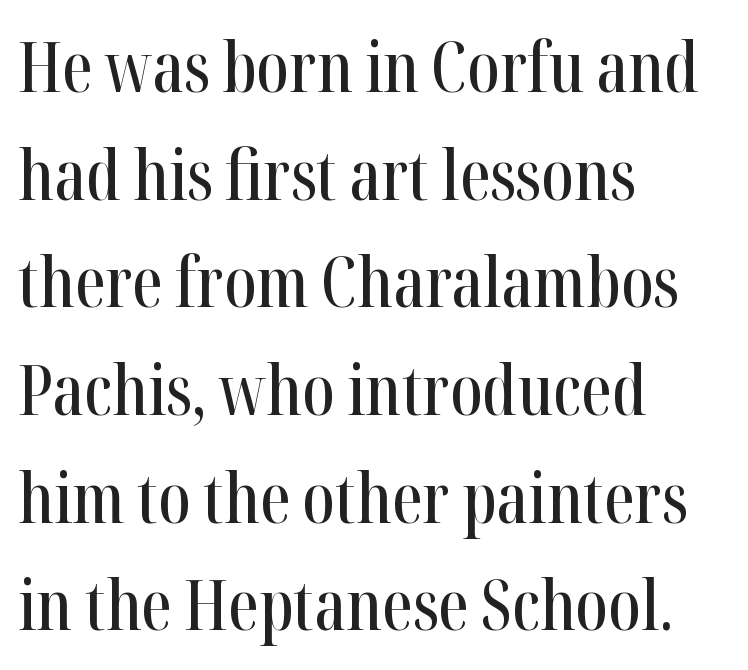
Q: Is the text italic (slanted)? A: No, it is upright.
Q: Is the typeface a serif or a sans-serif typeface? A: Serif.
Q: Is the text underlined? A: No.
Q: How is the paragraph aligned? A: Left-aligned.
Q: Is the spacing between letters normal or unusually wide? A: Normal.
Q: Is the spacing between lines tight, normal or loose? A: Normal.
Q: Width (condensed, normal, or wide)? A: Condensed.
Q: Stroke contrast? A: High.
Q: x-height? A: Medium.
Q: Monospaced? A: No.
